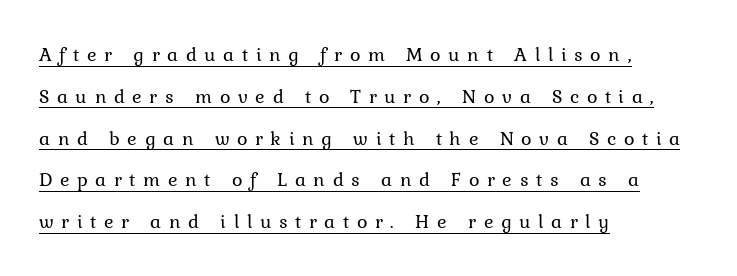
{"italic": "no", "bold": "no", "underline": "yes", "align": "left", "line_spacing": "loose", "line_spacing_ratio": 2.09, "letter_spacing": "wide", "letter_spacing_em": 0.38, "glyph_px": 20}
